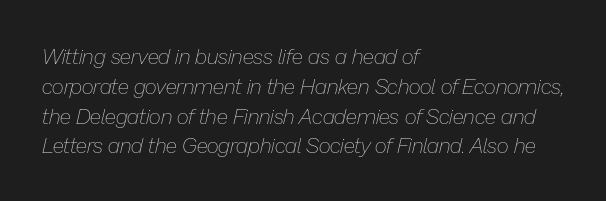
Evenly set lines give the paragraph a standard silhouette. Every row of glyphs begins at an identical x-position on the left. Glyph-to-glyph distance matches everyday printed text. The letterforms sit at book weight or below. Characters are canted at an angle relative to the baseline's perpendicular. The area under the type is left untouched.
